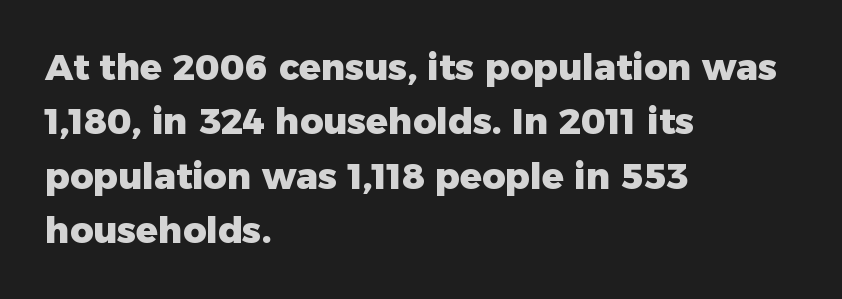
Q: Is the text bold? A: Yes.
Q: Is the text italic (slanted)? A: No, it is upright.
Q: Is the typeface a serif or a sans-serif typeface? A: Sans-serif.
Q: Is the text underlined? A: No.
Q: How is the paragraph aligned? A: Left-aligned.
Q: Is the spacing between letters normal or unusually wide? A: Normal.
Q: Is the spacing between lines tight, normal or loose? A: Normal.
Q: Width (condensed, normal, or wide)? A: Normal.
Q: Stroke contrast? A: Low.
Q: x-height? A: Medium.
Q: Monospaced? A: No.
